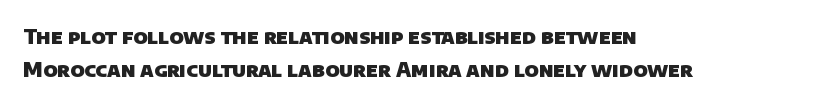
Q: Is the text bold? A: Yes.
Q: Is the text underlined? A: No.
Q: How is the paragraph aligned? A: Left-aligned.
Q: Is the spacing between letters normal or unusually wide? A: Normal.
Q: Is the spacing between lines tight, normal or loose? A: Normal.
